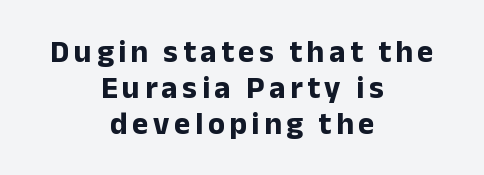
The image shows 31 px bold sans-serif type, upright; set centered, line spacing 1.16x, not underlined; low stroke contrast and a medium x-height.
